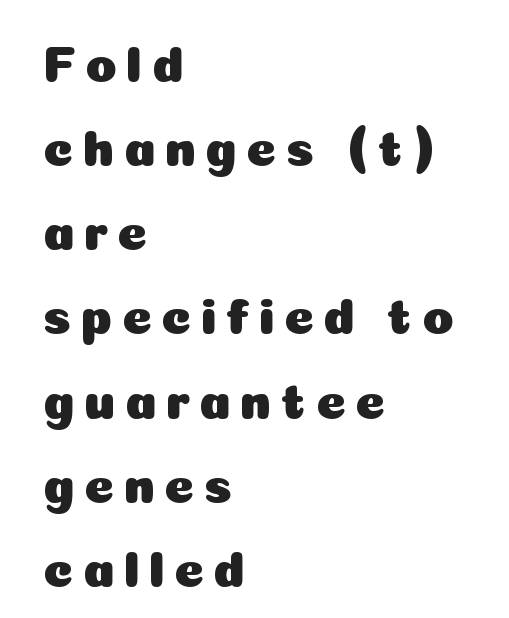
{"serif": "no", "italic": "no", "width": "normal", "stroke_contrast": "low", "x_height": "medium", "monospaced": "no", "underline": "no", "align": "left", "line_spacing": "normal", "line_spacing_ratio": 1.65, "glyph_px": 51}
